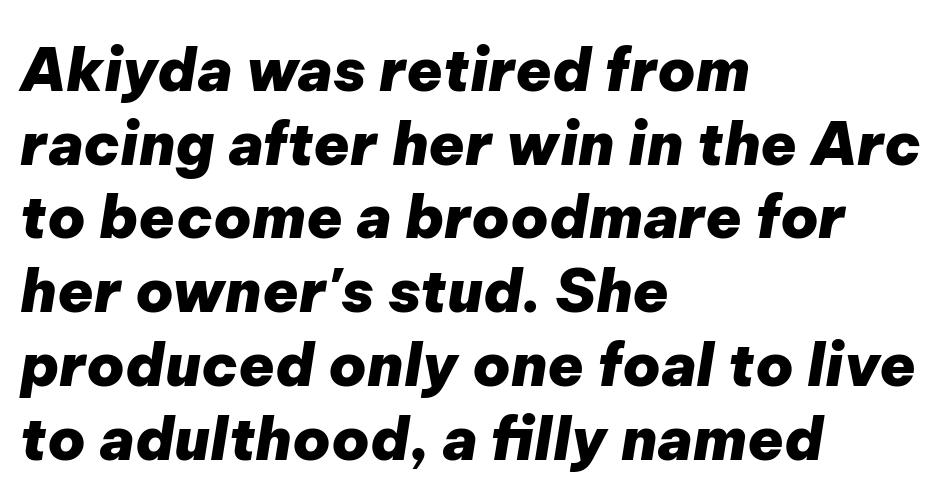
This rendering features lettering with no underline. The rows are spaced the way most documents space them. Note the varied advance widths — an 'i' is clearly narrower than an 'm'. Designer's note — italics engaged. The rendering anchors every line to the left-hand side. There is no visible air inserted between adjacent glyphs.
